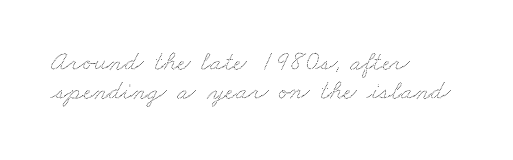
{"underline": "no", "align": "left", "line_spacing": "tight", "line_spacing_ratio": 1.08, "letter_spacing": "normal", "letter_spacing_em": 0.0, "glyph_px": 27}
